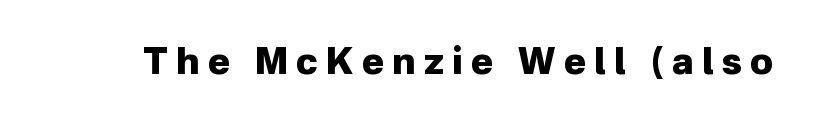
Between one letter and the next there's a generous, obvious gap. Check the space under the baseline: it is left empty. Proportional: the letters do not fall into vertical columns. Its strokes are broad and dark, the hallmark of bold type. The letters stand upright; this is a roman face. Serif or sans? Sans — the stroke terminals are bare.
